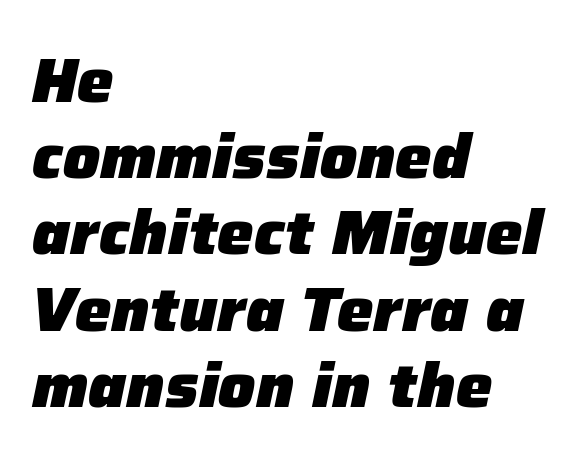
Proportional: the letters do not fall into vertical columns. There is no visible air inserted between adjacent glyphs. Any mark beneath the type? The region is blank. Style check: oblique.
